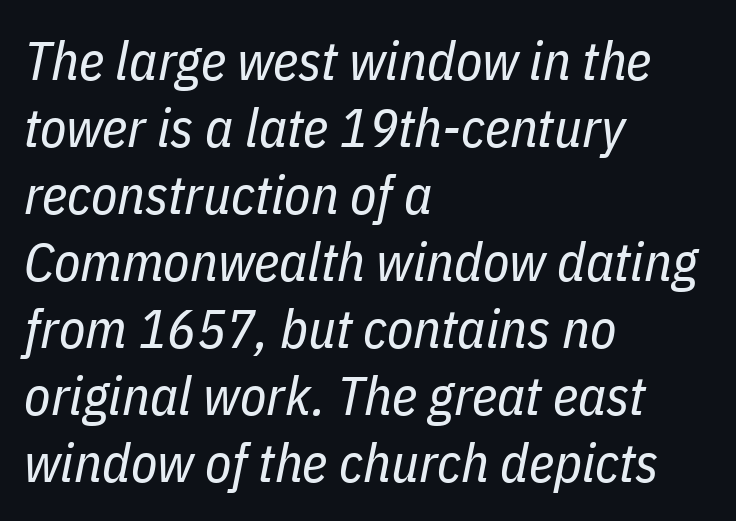
Does the lettering tilt? It does — this is italic. No word sits above an underline. The rendering uses natural spacing where letterforms have individual widths. Teacher's note: observe the even left margin — that is flush-left alignment. Vertical stems look standard width or narrower in stroke. No extra tracking has been applied to these lines.
